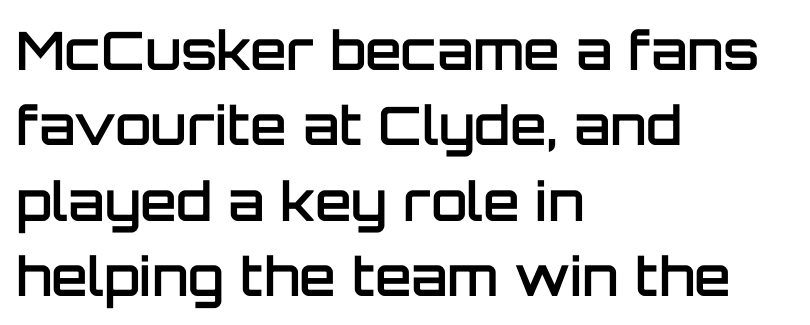
Compared with typical paragraphs, the rows here are spaced about the same. Quick note: not italic, upright. This sample uses plain, unmodified letter spacing. In terms of weight, the rendering is demibold, just under bold.
